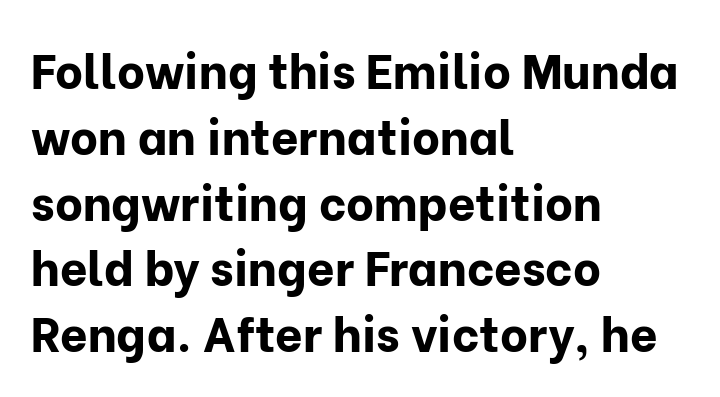
The image shows 48 px bold sans-serif type, upright; set left-aligned, normal line spacing (1.37x), normal letter spacing, not underlined; low stroke contrast and a medium x-height.
